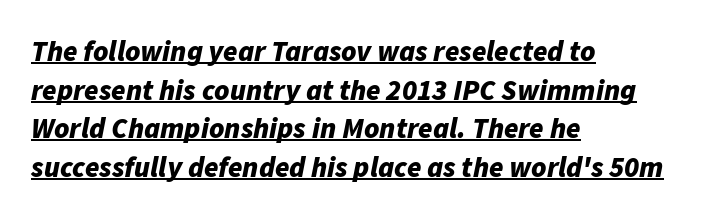
Q: Is the text bold? A: Yes.
Q: Is the text italic (slanted)? A: Yes, it leans right by about 11 degrees.
Q: Is the text underlined? A: Yes.
Q: How is the paragraph aligned? A: Left-aligned.
Q: Is the spacing between letters normal or unusually wide? A: Normal.
Q: Is the spacing between lines tight, normal or loose? A: Normal.
Q: Width (condensed, normal, or wide)? A: Normal.
Q: Stroke contrast? A: Low.
Q: x-height? A: Medium.
Q: Monospaced? A: No.
